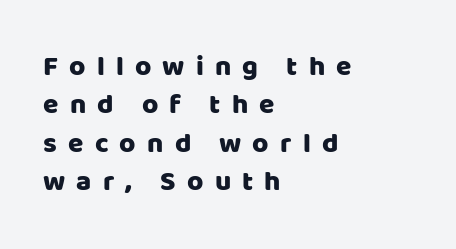
A roman cut, with each character standing at attention. Short note: letters widely spaced. A bare baseline throughout the passage. A typesetter would call this proportional, since set widths differ per character.
